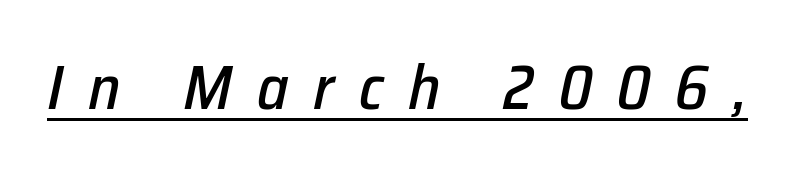
Q: Is the text italic (slanted)? A: Yes, it leans right by about 12 degrees.
Q: Is the text underlined? A: Yes.
Q: Is the spacing between letters normal or unusually wide? A: Unusually wide.
Q: Width (condensed, normal, or wide)? A: Normal.
Q: Stroke contrast? A: Low.
Q: x-height? A: Medium.
Q: Monospaced? A: No.
